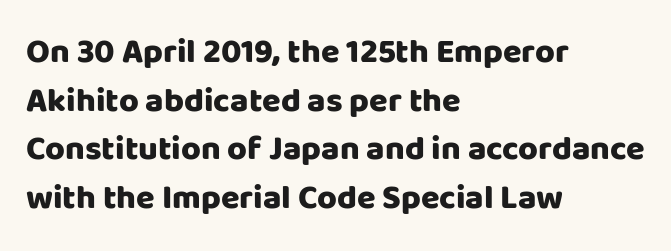
The image shows 34 px heavy sans-serif type, upright; set left-aligned, normal line spacing (1.43x), normal letter spacing, not underlined; low stroke contrast and a large x-height.
